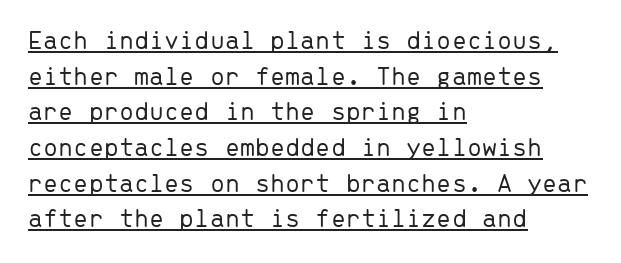
{"italic": "no", "bold": "no", "underline": "yes", "align": "left", "line_spacing": "normal", "line_spacing_ratio": 1.32, "letter_spacing": "normal", "letter_spacing_em": 0.0, "glyph_px": 27}
